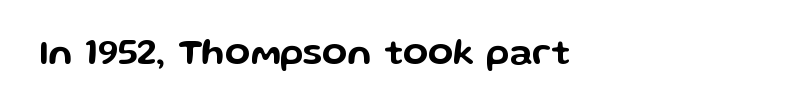
Q: Is the text italic (slanted)? A: No, it is upright.
Q: Is the typeface a serif or a sans-serif typeface? A: Sans-serif.
Q: Is the text underlined? A: No.
Q: Is the spacing between letters normal or unusually wide? A: Normal.
Q: Width (condensed, normal, or wide)? A: Wide.
Q: Stroke contrast? A: Low.
Q: x-height? A: Medium.
Q: Monospaced? A: No.
